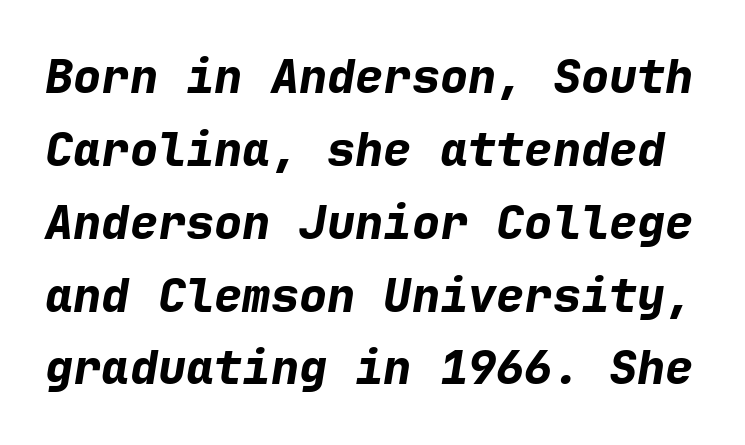
You could count columns in this text — the font is strictly monospaced. A typesetter would call this zero additional tracking. The rendering uses a bold face; every stroke is thick and dark. The zone under the glyphs is completely vacant.
